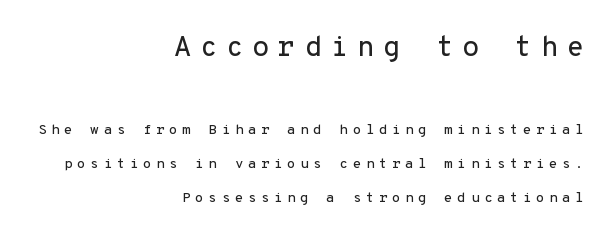
The image shows 28 px sans-serif type, upright, monospaced; set right-aligned, loose line spacing (2.43x), unusually wide letter spacing (+0.32 em), not underlined; the first (top) block is 2.0x larger; low stroke contrast and a medium x-height.
